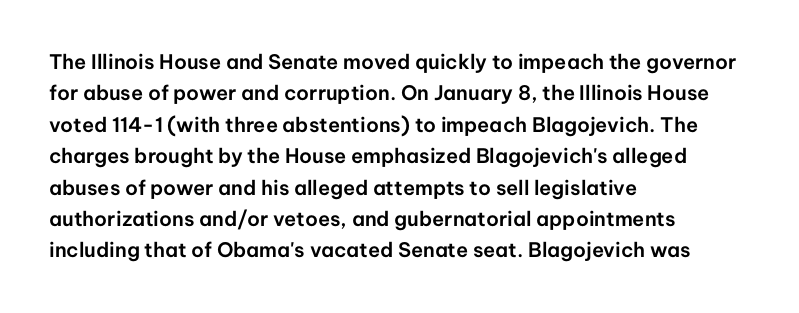
Q: Is the text italic (slanted)? A: No, it is upright.
Q: Is the text underlined? A: No.
Q: How is the paragraph aligned? A: Left-aligned.
Q: Is the spacing between letters normal or unusually wide? A: Normal.
Q: Is the spacing between lines tight, normal or loose? A: Normal.
